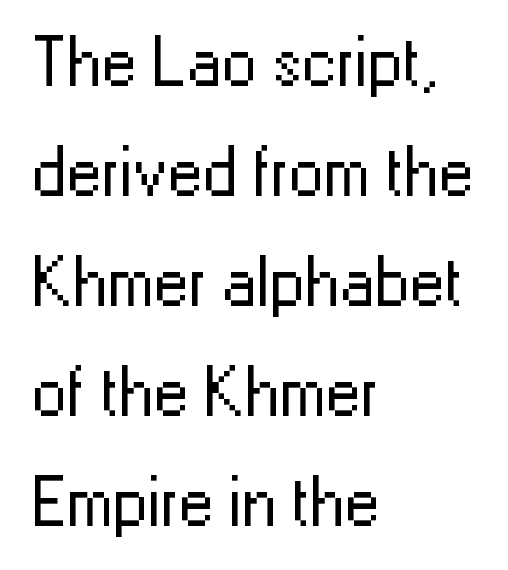
{"serif": "no", "italic": "no", "bold": "no", "weight": "regular", "width": "normal", "stroke_contrast": "low", "x_height": "medium", "monospaced": "no", "underline": "no", "align": "left", "line_spacing": "normal", "line_spacing_ratio": 1.57, "letter_spacing": "normal", "letter_spacing_em": 0.0, "glyph_px": 70}
